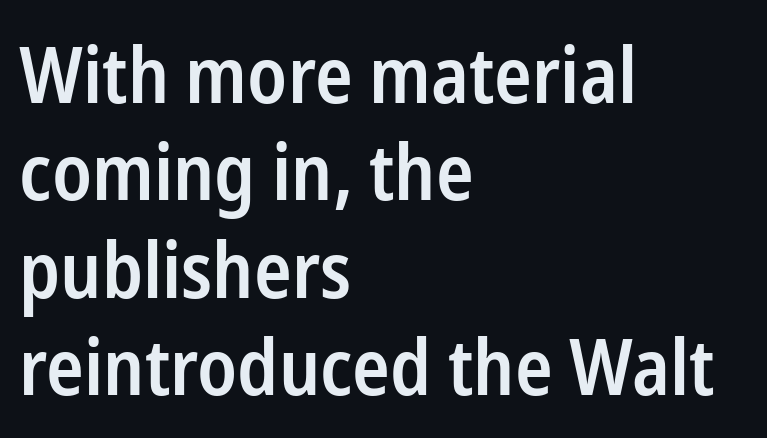
Vertical strokes here are truly vertical. Baseline-to-baseline distance is the conventional proportion of letter height. Unmarked baselines from the first word to the last. Font category for this specimen: sans-serif. Weight check: semibold — heavier than regular, not quite bold.
